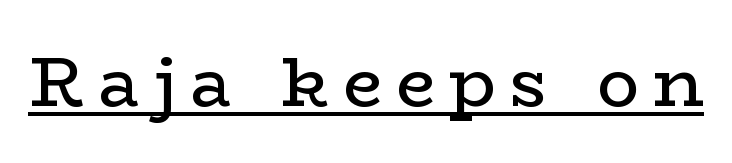
{"serif": "yes", "italic": "no", "bold": "no", "weight": "regular", "width": "wide", "stroke_contrast": "low", "x_height": "medium", "monospaced": "no", "underline": "yes", "letter_spacing": "wide", "letter_spacing_em": 0.2, "glyph_px": 70}
